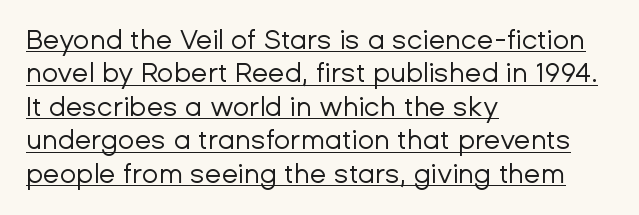
The image shows 27 px text type, upright; set left-aligned, line spacing 1.24x, normal letter spacing, underlined.
